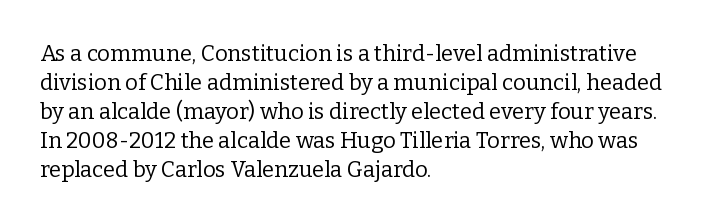
Q: Is the text bold? A: No.
Q: Is the text italic (slanted)? A: No, it is upright.
Q: Is the text underlined? A: No.
Q: How is the paragraph aligned? A: Left-aligned.
Q: Is the spacing between letters normal or unusually wide? A: Normal.
Q: Is the spacing between lines tight, normal or loose? A: Normal.
